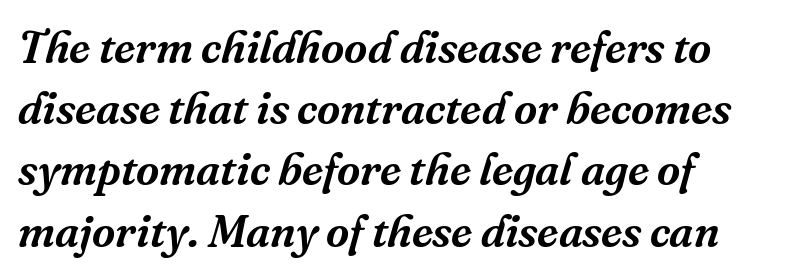
The image shows 45 px serif type, italic (leaning right); set left-aligned, normal line spacing (1.36x), normal letter spacing, not underlined; medium stroke contrast and a medium x-height.
